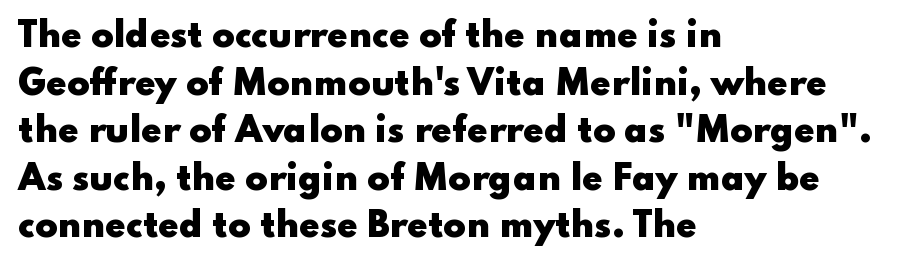
The image shows 33 px heavy, wide sans-serif type, upright; set left-aligned, normal line spacing (1.44x), normal letter spacing, not underlined; low stroke contrast and a small x-height.
